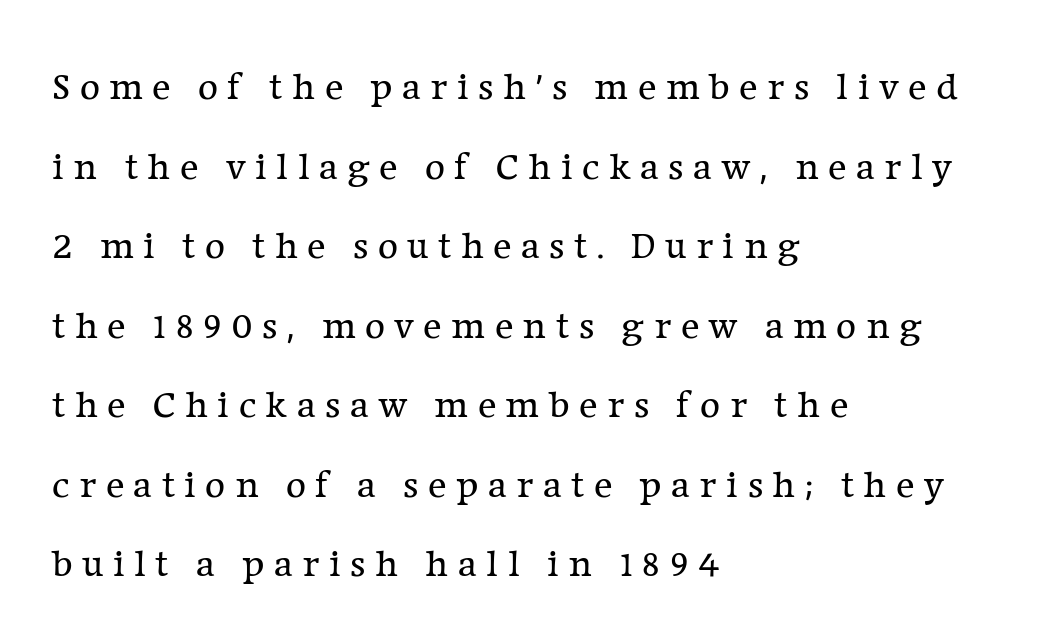
Q: Is the text bold? A: No.
Q: Is the text italic (slanted)? A: No, it is upright.
Q: Is the typeface a serif or a sans-serif typeface? A: Serif.
Q: Is the text underlined? A: No.
Q: How is the paragraph aligned? A: Left-aligned.
Q: Is the spacing between letters normal or unusually wide? A: Unusually wide.
Q: Is the spacing between lines tight, normal or loose? A: Loose.
Q: Width (condensed, normal, or wide)? A: Normal.
Q: Stroke contrast? A: Low.
Q: x-height? A: Medium.
Q: Monospaced? A: No.
